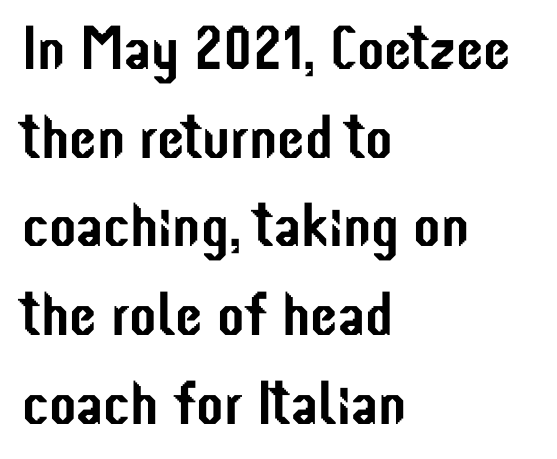
Q: Is the text italic (slanted)? A: No, it is upright.
Q: Is the typeface a serif or a sans-serif typeface? A: Sans-serif.
Q: Is the text underlined? A: No.
Q: How is the paragraph aligned? A: Left-aligned.
Q: Is the spacing between letters normal or unusually wide? A: Normal.
Q: Is the spacing between lines tight, normal or loose? A: Normal.
Q: Width (condensed, normal, or wide)? A: Condensed.
Q: Stroke contrast? A: Low.
Q: x-height? A: Medium.
Q: Monospaced? A: No.
